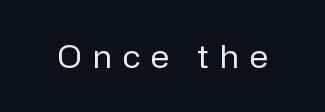
Q: Is the text bold? A: No.
Q: Is the text italic (slanted)? A: No, it is upright.
Q: Is the typeface a serif or a sans-serif typeface? A: Sans-serif.
Q: Is the text underlined? A: No.
Q: Is the spacing between letters normal or unusually wide? A: Unusually wide.
Q: Width (condensed, normal, or wide)? A: Normal.
Q: Stroke contrast? A: Low.
Q: x-height? A: Medium.
Q: Monospaced? A: No.
